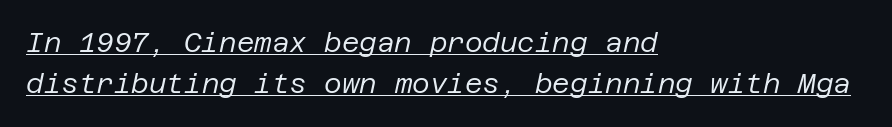
Q: Is the text bold? A: No.
Q: Is the text italic (slanted)? A: Yes, it leans right by about 12 degrees.
Q: Is the text underlined? A: Yes.
Q: How is the paragraph aligned? A: Left-aligned.
Q: Is the spacing between letters normal or unusually wide? A: Normal.
Q: Is the spacing between lines tight, normal or loose? A: Normal.
